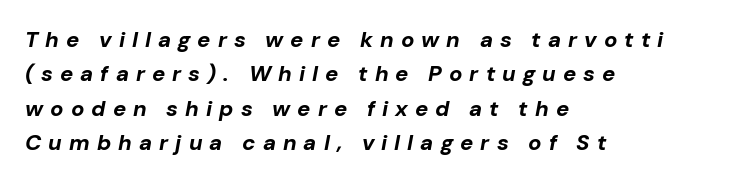
The image shows 22 px bold type, italic (leaning right); set left-aligned, normal line spacing (1.56x), unusually wide letter spacing (+0.32 em), not underlined.
